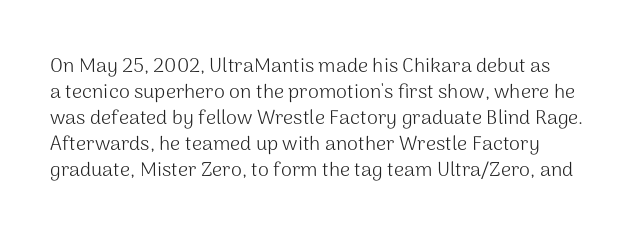
{"italic": "no", "bold": "no", "underline": "no", "line_spacing": "normal", "line_spacing_ratio": 1.3, "letter_spacing": "normal", "letter_spacing_em": 0.0, "glyph_px": 20}
